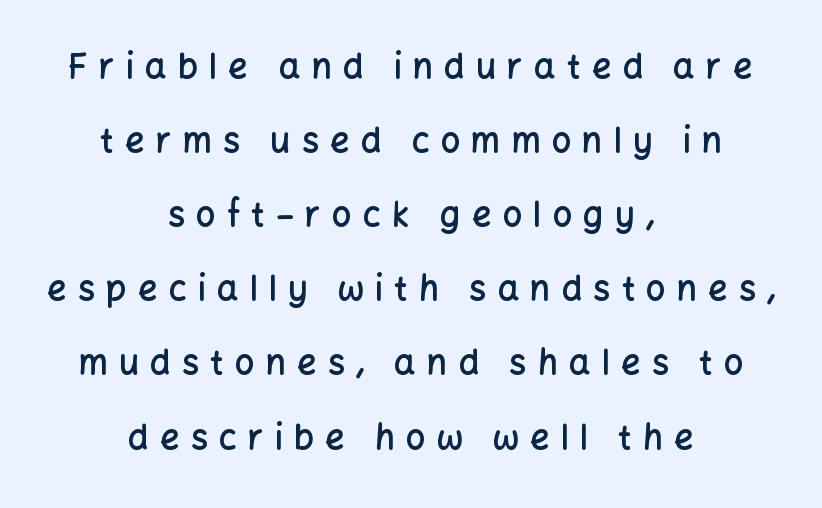
Q: Is the text bold? A: Semi-bold.
Q: Is the text italic (slanted)? A: No, it is upright.
Q: Is the typeface a serif or a sans-serif typeface? A: Sans-serif.
Q: Is the text underlined? A: No.
Q: How is the paragraph aligned? A: Centered.
Q: Is the spacing between letters normal or unusually wide? A: Unusually wide.
Q: Is the spacing between lines tight, normal or loose? A: Loose.
Q: Width (condensed, normal, or wide)? A: Normal.
Q: Stroke contrast? A: Low.
Q: x-height? A: Medium.
Q: Monospaced? A: No.
